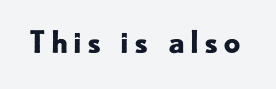
The face used here is proportionally spaced, like ordinary book or web type. Quick note: underline off. The glyphs have the mass of a bold cut. Serifs: no, the terminals of the letterforms are clean.
